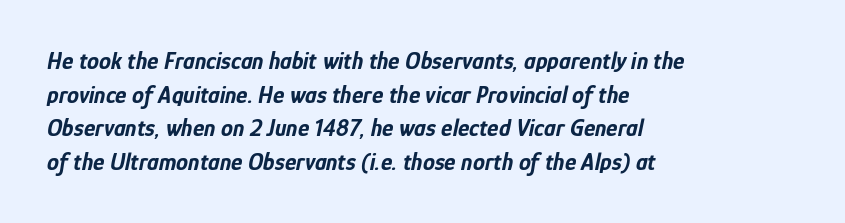
The image shows 24 px bold type, italic (leaning right); set left-aligned, normal line spacing (1.4x), normal letter spacing, not underlined.
